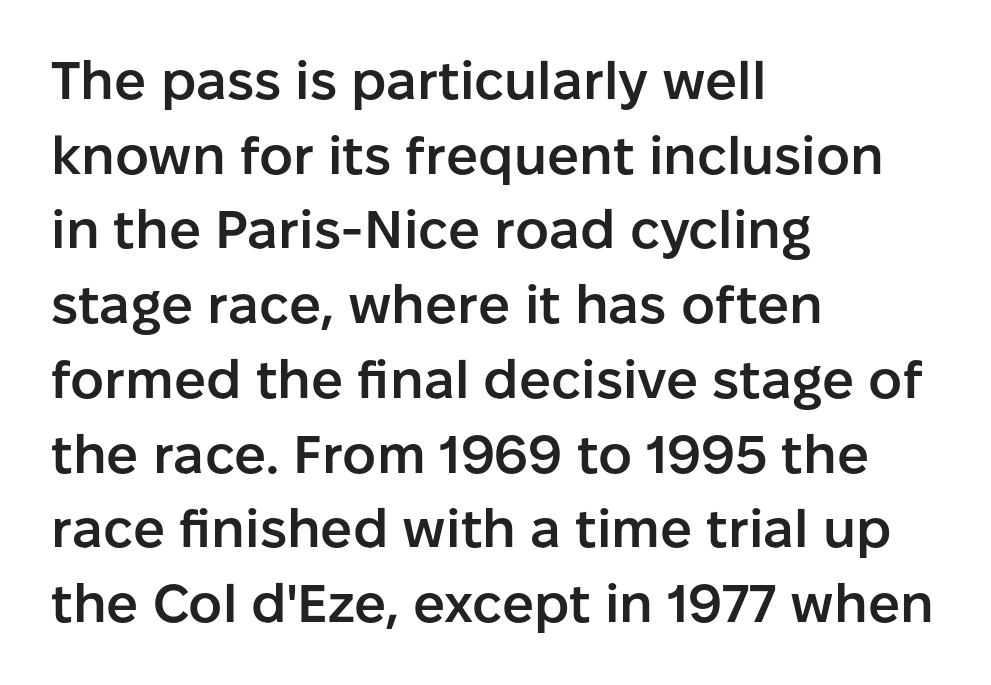
Stroke thickness is moderately raised; the sample reads as semibold. The space beneath each line is pristine and unruled. The passage shown is typed in a proportional face where columns would drift. The lettering holds an erect, upright posture throughout. One-word summary of the alignment: left. The vertical gap from one line to the next is medium.
